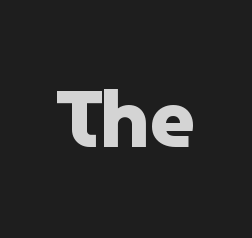
The image shows 80 px heavy sans-serif type, upright; set normal letter spacing, not underlined; low stroke contrast and a medium x-height.
